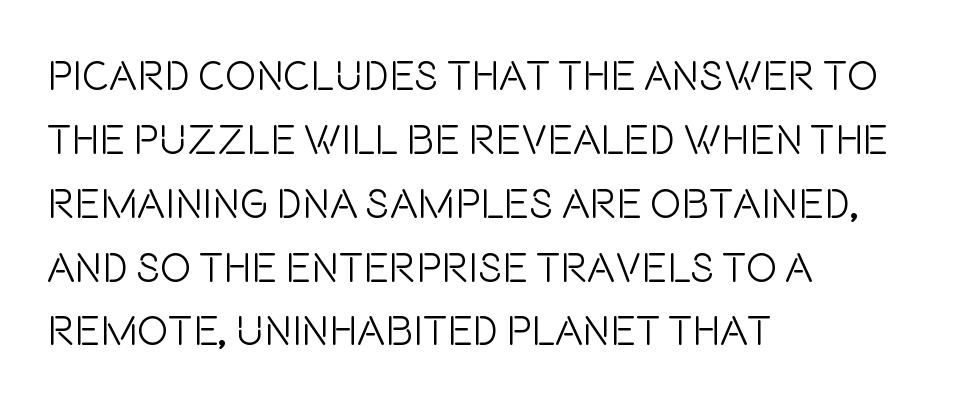
Normally led — the rows are evenly, conventionally spaced. The string is rendered with underlining switched off. Is the type heavy? It reads as light-to-regular instead. Serifs: no, the terminals of the letterforms are clean. Note the varied advance widths — an 'i' is clearly narrower than an 'm'. The axis of the letterforms is exactly vertical.
